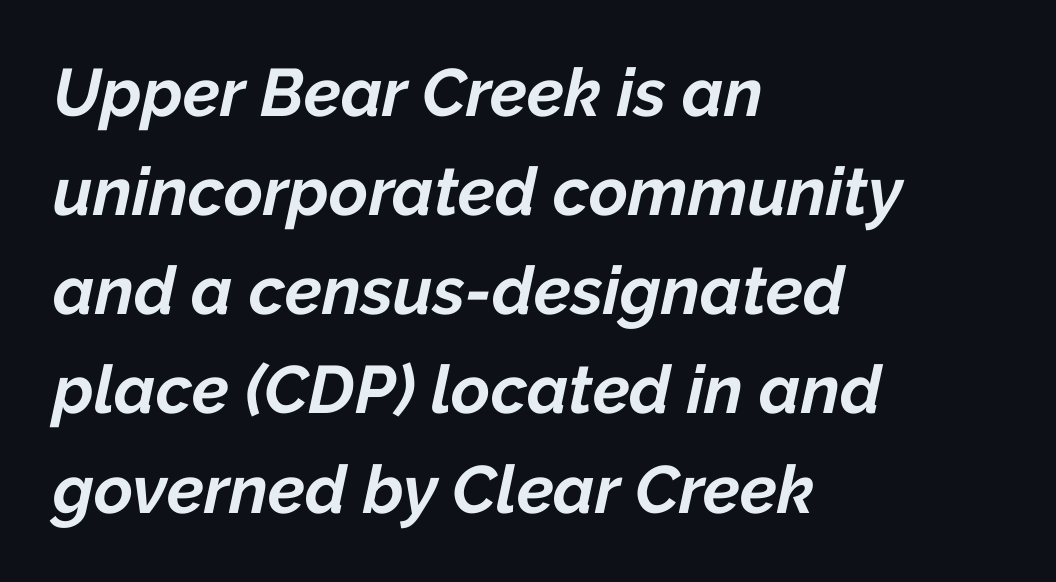
In terms of posture, this sample is oblique. Weight: bold. Descenders are the only things crossing below the line. A normal amount of white space separates one row of letters from the next. Think of a printed novel: that variable character pitch is what you see here. These lines stack with their left ends in a neat column.
